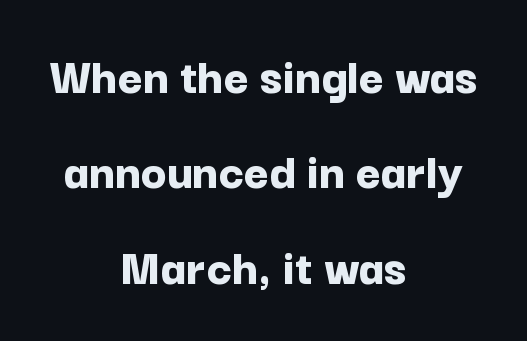
Q: Is the text bold? A: Yes.
Q: Is the text italic (slanted)? A: No, it is upright.
Q: Is the typeface a serif or a sans-serif typeface? A: Sans-serif.
Q: Is the text underlined? A: No.
Q: How is the paragraph aligned? A: Centered.
Q: Is the spacing between letters normal or unusually wide? A: Normal.
Q: Width (condensed, normal, or wide)? A: Normal.
Q: Stroke contrast? A: Low.
Q: x-height? A: Medium.
Q: Monospaced? A: No.
